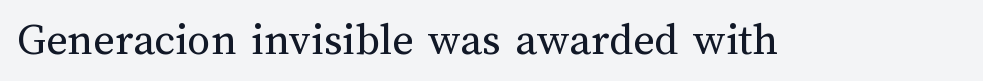
Q: Is the text bold? A: No.
Q: Is the text italic (slanted)? A: No, it is upright.
Q: Is the text underlined? A: No.
Q: Is the spacing between letters normal or unusually wide? A: Normal.
Q: Width (condensed, normal, or wide)? A: Normal.
Q: Stroke contrast? A: Medium.
Q: x-height? A: Medium.
Q: Monospaced? A: No.
